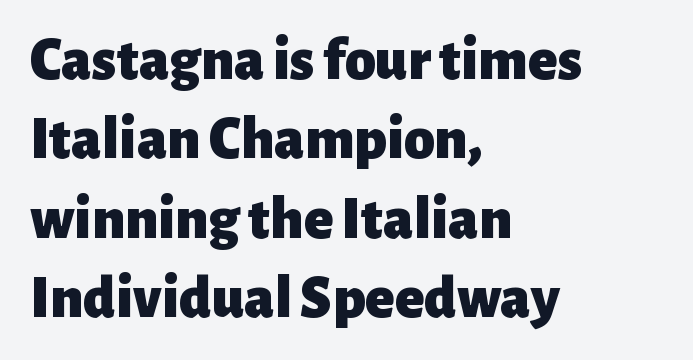
The image shows 61 px heavy sans-serif type, upright; set left-aligned, normal line spacing (1.3x), normal letter spacing, not underlined; low stroke contrast and a medium x-height.
